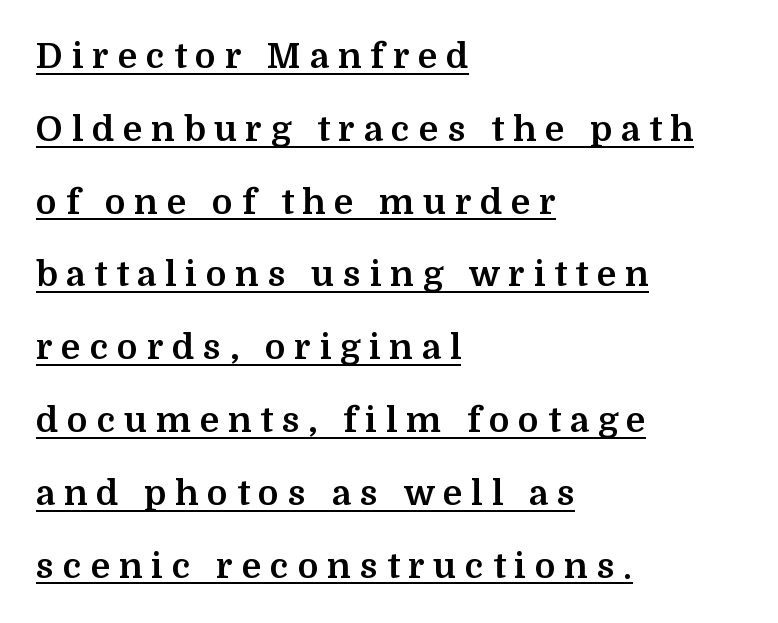
{"serif": "yes", "italic": "no", "bold": "yes", "weight": "bold", "width": "normal", "stroke_contrast": "medium", "x_height": "medium", "monospaced": "no", "underline": "yes", "align": "left", "line_spacing": "loose", "line_spacing_ratio": 2.08, "letter_spacing": "wide", "letter_spacing_em": 0.25, "glyph_px": 35}
